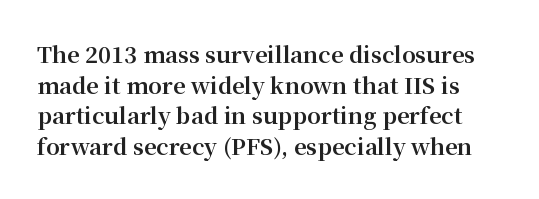
Evenly set lines give the paragraph a standard silhouette. Vertical strokes here are truly vertical. The space directly below the letters is spotless. How heavy is the stroke? Heavy — this is a bold. The rendering keeps characters at their native spacing.
